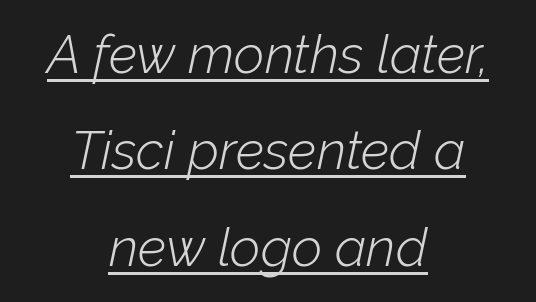
The image shows 53 px light type, italic (leaning right); set centered, line spacing 1.82x, normal letter spacing, underlined; low stroke contrast and a medium x-height.
